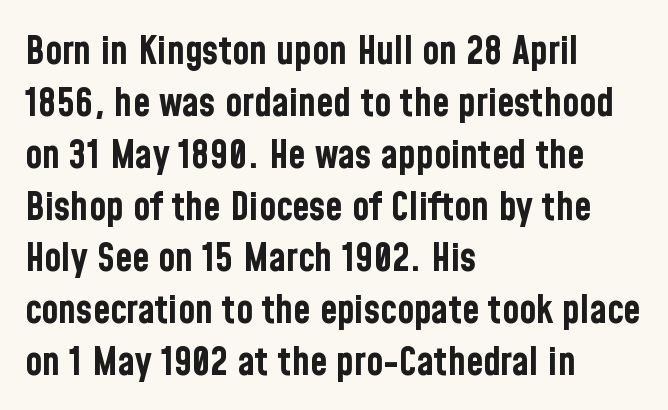
{"serif": "no", "italic": "no", "bold": "yes", "weight": "bold", "width": "condensed", "stroke_contrast": "low", "x_height": "medium", "monospaced": "no", "underline": "no", "align": "left", "line_spacing": "normal", "line_spacing_ratio": 1.33, "letter_spacing": "normal", "letter_spacing_em": 0.0, "glyph_px": 39}
